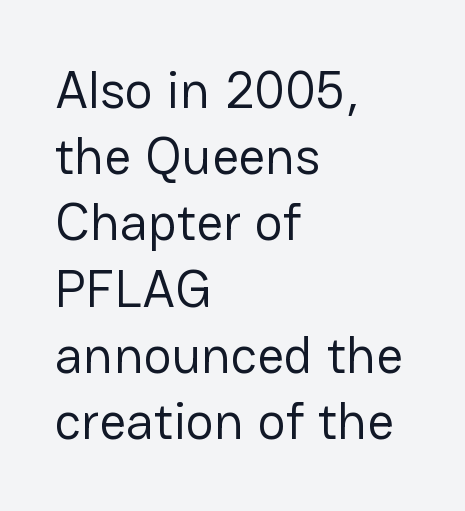
The face used here is a sans, in the tradition of grotesques and geometrics. Here the designer chose a conventional face with non-uniform glyph widths. The rows are spaced the way most documents space them. Lines of text with bare space underneath. Line beginnings align vertically; line endings do not.
